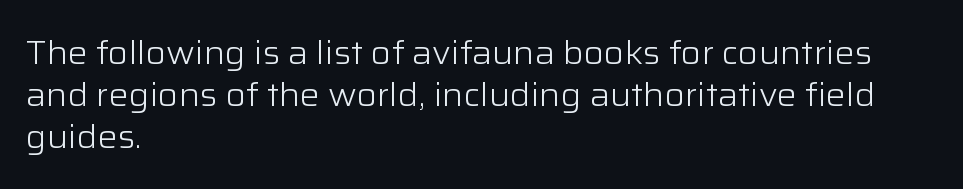
{"serif": "no", "italic": "no", "bold": "no", "weight": "light", "width": "normal", "stroke_contrast": "low", "x_height": "medium", "monospaced": "no", "underline": "no", "align": "left", "line_spacing": "normal", "line_spacing_ratio": 1.27, "letter_spacing": "normal", "letter_spacing_em": 0.0, "glyph_px": 33}
